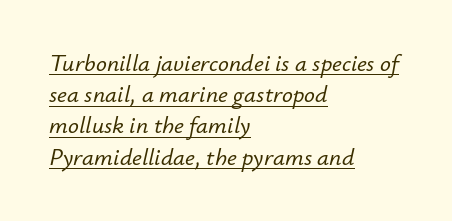
Is the letter spacing exaggerated? No — it looks like the ordinary default. An italicized treatment has been applied to the whole sample. One-word summary of the alignment: left. This sample keeps an unexceptional amount of space between lines. In designer terms, the underline attribute is active on this setting.
